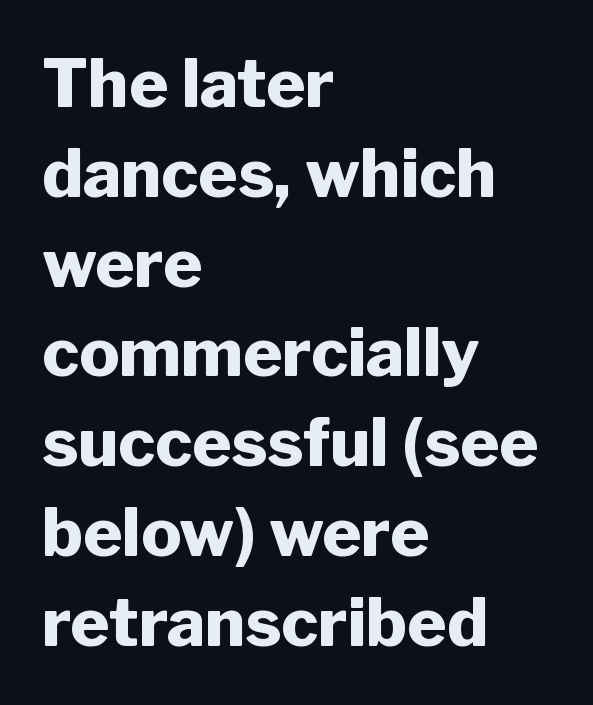
{"serif": "no", "italic": "no", "bold": "yes", "weight": "heavy", "width": "normal", "stroke_contrast": "low", "x_height": "medium", "monospaced": "no", "underline": "no", "align": "left", "line_spacing": "normal", "line_spacing_ratio": 1.34, "letter_spacing": "normal", "letter_spacing_em": 0.0, "glyph_px": 67}
